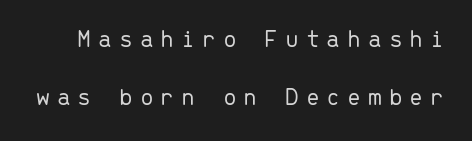
The strokes are not fattened; the text isn't bold. Does the leading feel generous? Absolutely, it's lavish. The tracking jumps out immediately: characters are airy and widely separated. A typesetter would mark this as roman, not italic.
